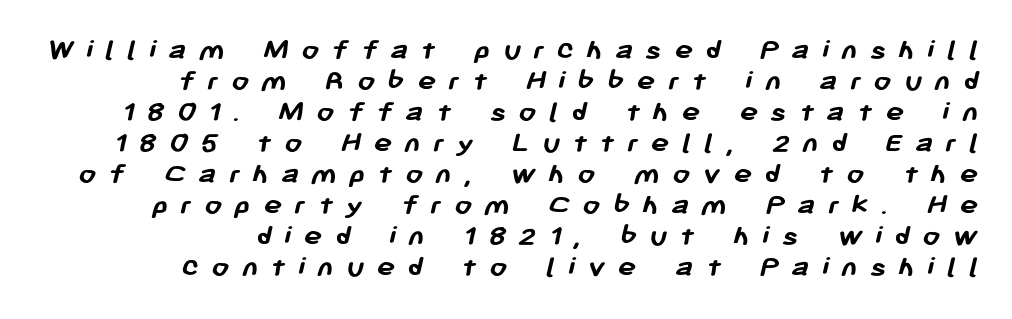
Q: Is the text bold? A: Yes.
Q: Is the typeface a serif or a sans-serif typeface? A: Sans-serif.
Q: Is the text underlined? A: No.
Q: How is the paragraph aligned? A: Right-aligned.
Q: Is the spacing between letters normal or unusually wide? A: Unusually wide.
Q: Is the spacing between lines tight, normal or loose? A: Tight.
Q: Width (condensed, normal, or wide)? A: Normal.
Q: Stroke contrast? A: Low.
Q: x-height? A: Medium.
Q: Monospaced? A: No.
